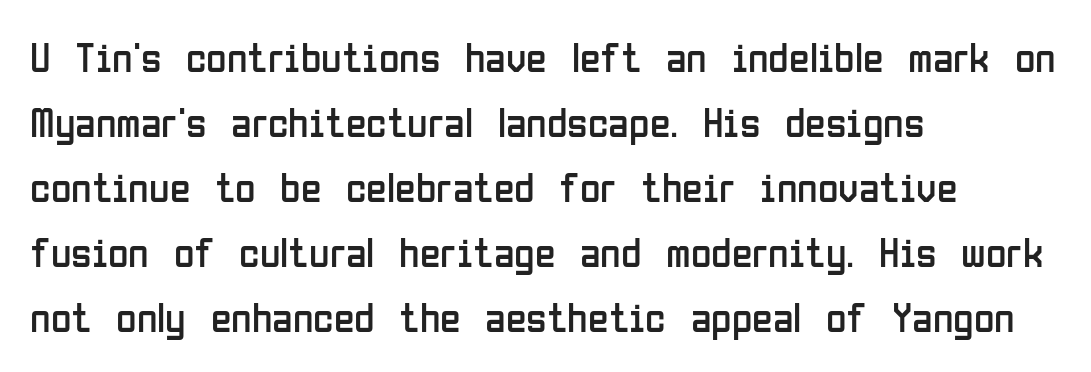
{"serif": "no", "italic": "no", "bold": "no", "weight": "regular", "width": "condensed", "stroke_contrast": "low", "x_height": "medium", "monospaced": "no", "underline": "no", "align": "left", "line_spacing": "normal", "line_spacing_ratio": 1.55, "letter_spacing": "normal", "letter_spacing_em": 0.0, "glyph_px": 42}
